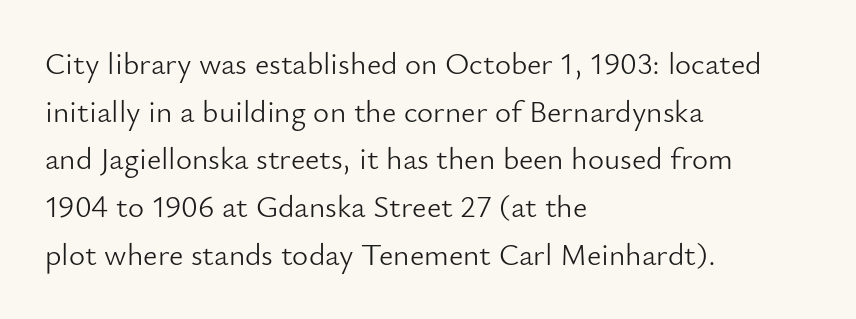
The gap between lines stays unmarked. One glance says typical: line gaps are just what's usual. The font is comparable to plain body text, perhaps lighter. Check where the strokes stop: nothing finishes them off — pure sans.
